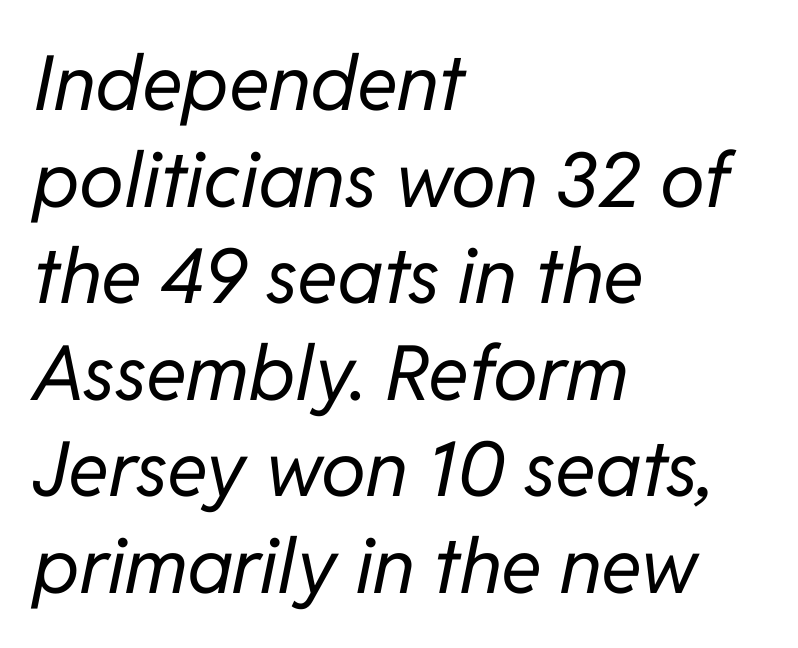
{"italic": "yes", "lean": "right", "slant_degrees": 11, "bold": "no", "weight": "regular", "width": "normal", "stroke_contrast": "low", "x_height": "medium", "monospaced": "no", "underline": "no", "align": "left", "line_spacing": "normal", "line_spacing_ratio": 1.27, "letter_spacing": "normal", "letter_spacing_em": 0.0, "glyph_px": 76}
